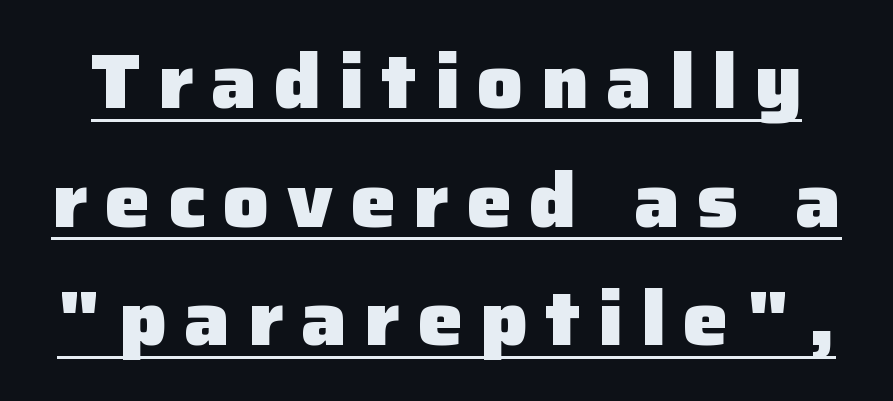
How heavy is the stroke? Heavy — this is a bold. Rendered with straight, roman letterforms. A sans-serif font was chosen for this passage. Is there an underline? Yes — a line sits under the letters. You could not count columns in this text — the font is proportionally spaced.
